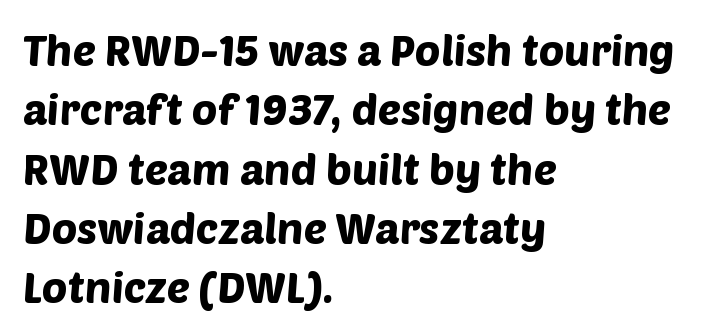
The passage shown is not underscored anywhere. There is no visible air inserted between adjacent glyphs. Nope, no serifs anywhere on these letters. Vertically, the passage feels balanced, rows spaced as you'd expect. A typesetter would call this proportional, since set widths differ per character.
